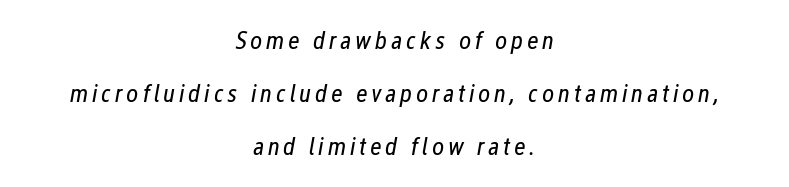
How would I describe the line gaps? Wide and relaxed. The passage shown is not underscored anywhere. Rendered with sloped, italic letterforms. Is the type heavy? It reads as light-to-regular instead. This sample is center-justified, so both line endings float freely.
